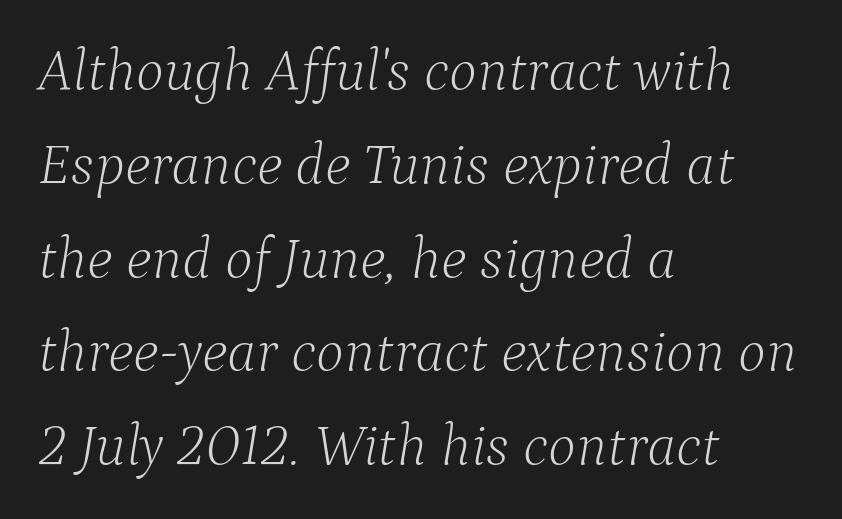
The image shows 59 px light serif type, italic (leaning right); set left-aligned, normal line spacing (1.59x), normal letter spacing, not underlined; low stroke contrast and a medium x-height.
